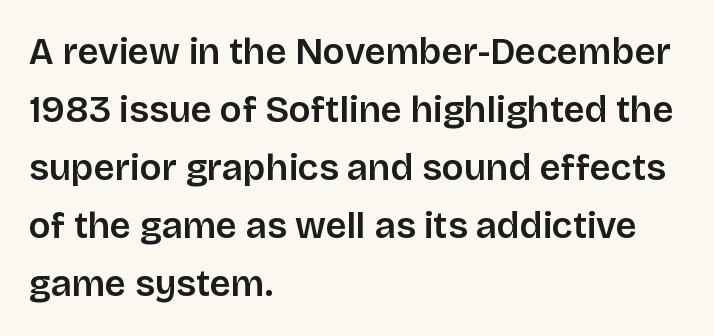
If you drew a ruler down the left edge, every line would touch it. Do the characters align in a grid? No, the font is proportional. This is the in-between weight designers call semibold or demi. A normal amount of white space separates one row of letters from the next. A typesetter would label this face a sans.
